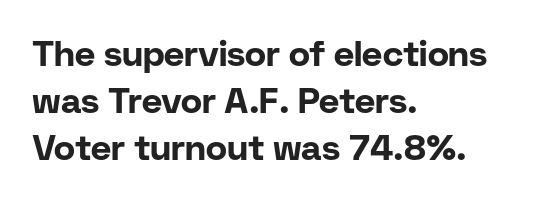
{"serif": "no", "italic": "no", "bold": "yes", "weight": "bold", "width": "normal", "stroke_contrast": "low", "x_height": "medium", "monospaced": "no", "underline": "no", "align": "left", "line_spacing": "normal", "line_spacing_ratio": 1.34, "letter_spacing": "normal", "letter_spacing_em": 0.0, "glyph_px": 35}
